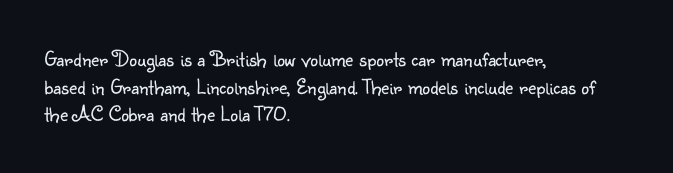
Q: Is the text bold? A: No.
Q: Is the text italic (slanted)? A: No, it is upright.
Q: Is the text underlined? A: No.
Q: How is the paragraph aligned? A: Left-aligned.
Q: Is the spacing between letters normal or unusually wide? A: Normal.
Q: Is the spacing between lines tight, normal or loose? A: Normal.
